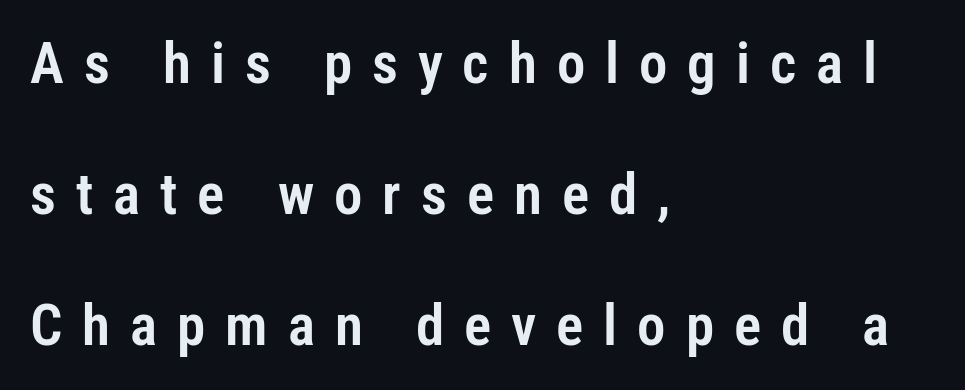
A sans-serif font was chosen for this passage. Italic? Not at all — the glyphs are vertical. Substantial extra tracking has been applied to these lines. The rag falls on the right side of this text block.
